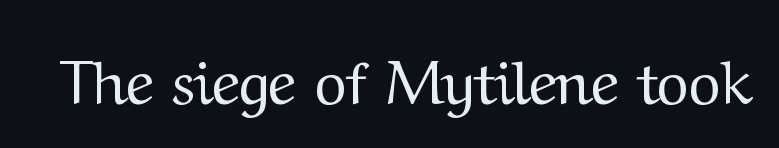
{"serif": "yes", "italic": "no", "bold": "no", "weight": "regular", "width": "normal", "stroke_contrast": "medium", "x_height": "medium", "monospaced": "no", "underline": "no", "letter_spacing": "normal", "letter_spacing_em": 0.0, "glyph_px": 61}
